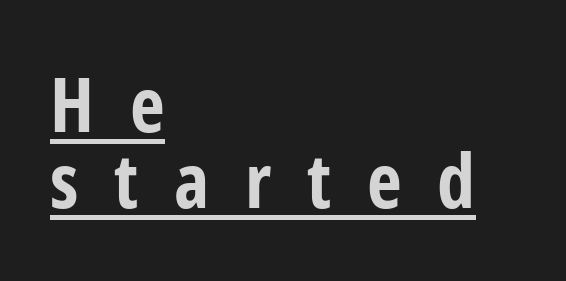
The image shows 76 px bold, condensed sans-serif type, upright; set left-aligned, tight line spacing (1.0x), unusually wide letter spacing (+0.47 em), underlined; low stroke contrast and a medium x-height.
